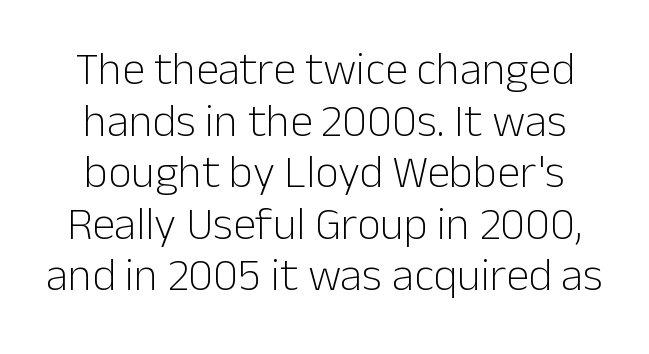
{"serif": "no", "italic": "no", "bold": "no", "weight": "light", "width": "normal", "stroke_contrast": "low", "x_height": "medium", "monospaced": "no", "underline": "no", "align": "center", "line_spacing": "tight", "line_spacing_ratio": 1.12, "letter_spacing": "normal", "letter_spacing_em": 0.0, "glyph_px": 46}
